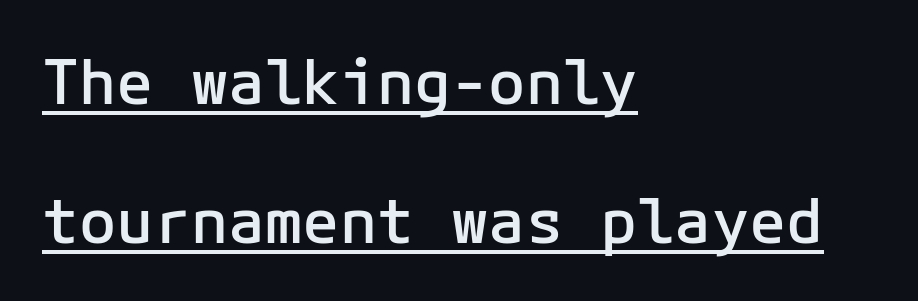
Is there an underline? Yes — a line sits under the letters. Fixed-width glyphs throughout — classic coding-font behaviour. A typesetter would mark this as roman, not italic. The rag falls on the right side of this text block. Leading: increased. Letter spacing: default.
